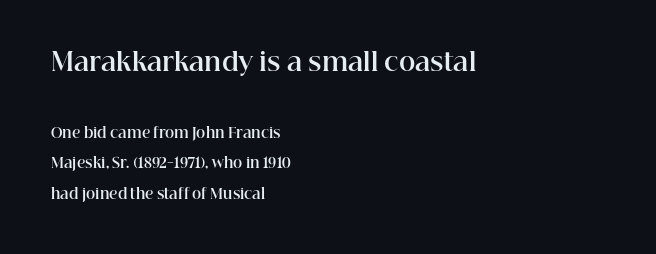
{"italic": "no", "bold": "yes", "underline": "no", "align": "left", "line_spacing": "loose", "line_spacing_ratio": 2.19, "letter_spacing": "normal", "letter_spacing_em": 0.0, "larger_block": "first", "size_ratio": 1.79, "glyph_px": 25}
